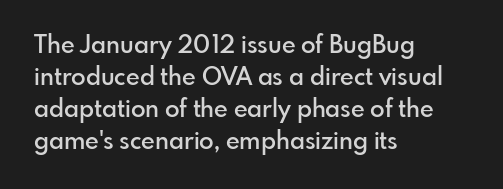
{"italic": "no", "bold": "semi", "underline": "no", "align": "left", "line_spacing": "normal", "line_spacing_ratio": 1.33, "letter_spacing": "normal", "letter_spacing_em": 0.0, "glyph_px": 24}
